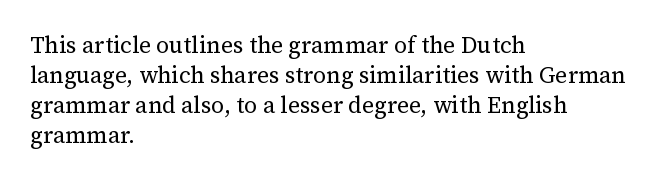
Teacher's note: observe the even left margin — that is flush-left alignment. Does extra space separate the letters? No, they use regular spacing. In terms of posture, this sample is upright. The glyphs are unaccompanied by any horizontal stroke below them. The lines sit at an ordinary, default distance from one another.
